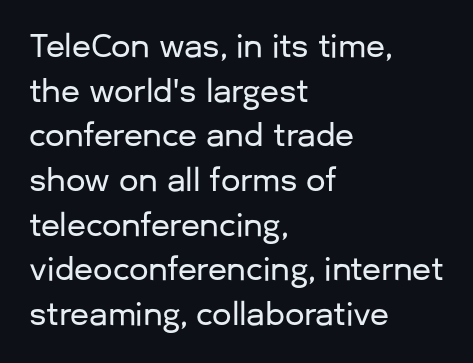
Each word holds together tightly as a unit, with standard inter-letter gaps. The face used here is proportionally spaced, like ordinary book or web type. The typesetter chose a ragged-right arrangement here. The designer left line spacing at the default. Type without underlining.
